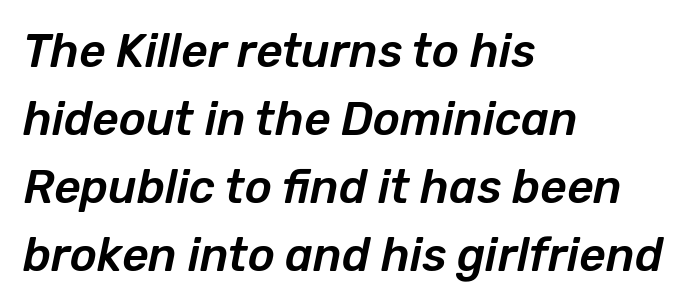
Whoever set this chose a conventional vertical rhythm. Do the characters align in a grid? No, the font is proportional. The zone under the glyphs is completely vacant. Notice how the passage keeps a crisp vertical edge on the left only. Posture: slanted. The line texture is even and compact thanks to regular tracking.
